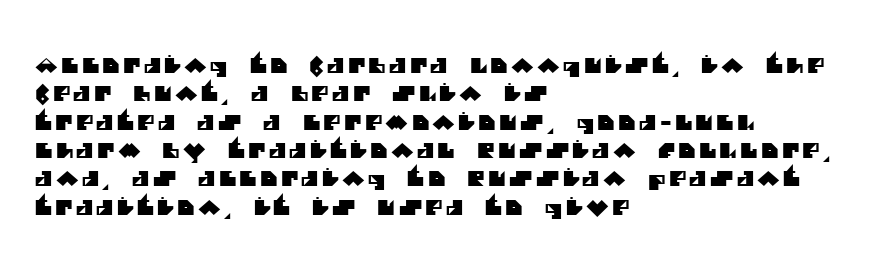
{"underline": "no", "align": "left", "line_spacing": "normal", "line_spacing_ratio": 1.35, "glyph_px": 21}
